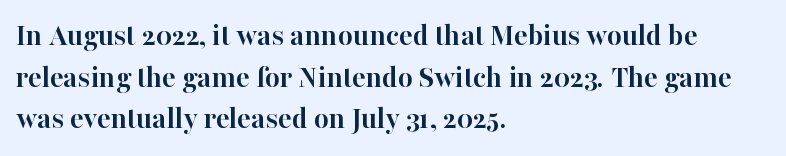
{"serif": "yes", "italic": "no", "bold": "yes", "weight": "semibold", "width": "normal", "stroke_contrast": "high", "x_height": "medium", "monospaced": "no", "underline": "no", "align": "left", "line_spacing": "normal", "line_spacing_ratio": 1.3, "letter_spacing": "normal", "letter_spacing_em": 0.0, "glyph_px": 32}
